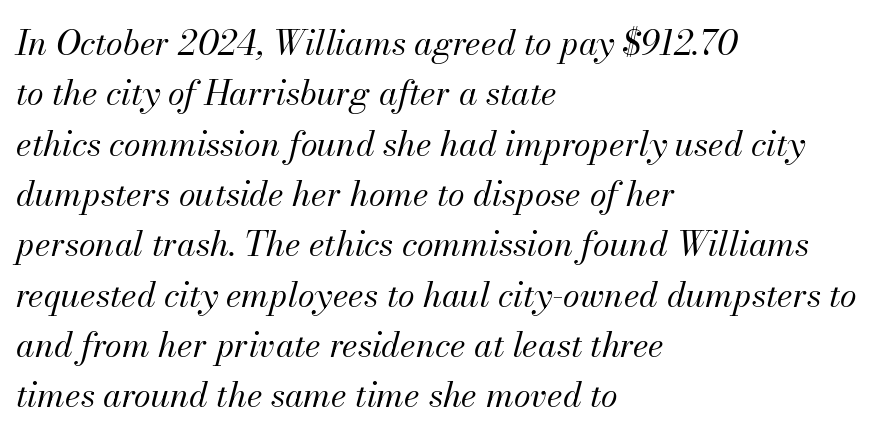
Q: Is the text bold? A: No.
Q: Is the text italic (slanted)? A: Yes, it leans right by about 13 degrees.
Q: Is the text underlined? A: No.
Q: How is the paragraph aligned? A: Left-aligned.
Q: Is the spacing between letters normal or unusually wide? A: Normal.
Q: Is the spacing between lines tight, normal or loose? A: Normal.
Q: Width (condensed, normal, or wide)? A: Normal.
Q: Stroke contrast? A: Medium.
Q: x-height? A: Small.
Q: Monospaced? A: No.
